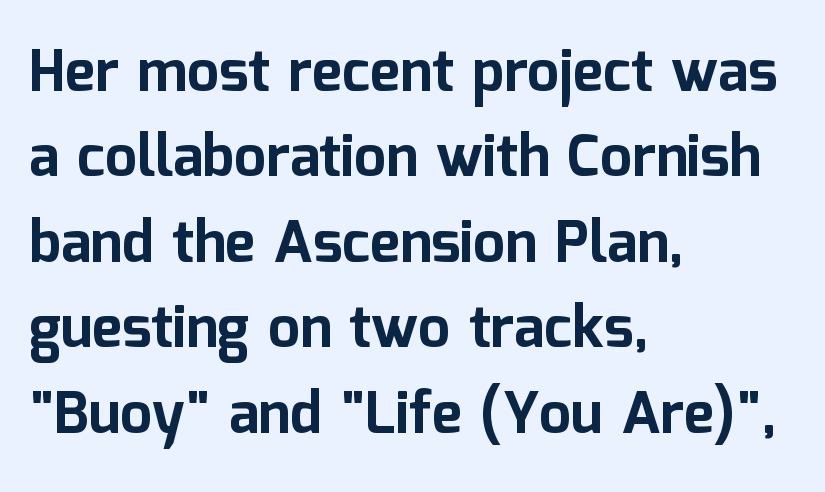
The image shows 57 px bold sans-serif type, upright; set left-aligned, normal line spacing (1.5x), normal letter spacing, not underlined; low stroke contrast and a medium x-height.
